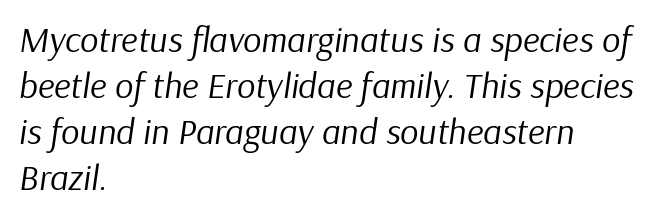
Q: Is the text bold? A: No.
Q: Is the text italic (slanted)? A: Yes, it leans right by about 9 degrees.
Q: Is the text underlined? A: No.
Q: How is the paragraph aligned? A: Left-aligned.
Q: Is the spacing between letters normal or unusually wide? A: Normal.
Q: Is the spacing between lines tight, normal or loose? A: Normal.
Q: Width (condensed, normal, or wide)? A: Normal.
Q: Stroke contrast? A: Low.
Q: x-height? A: Medium.
Q: Monospaced? A: No.
